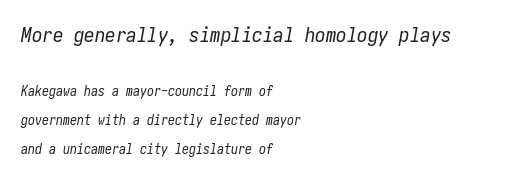
The upper block of text is set noticeably larger than the block beneath it. Designer's note — italics engaged. Weight: regular or lighter. Glyph-to-glyph distance matches everyday printed text. Line beginnings align vertically; line endings do not. A bare baseline throughout the passage.
